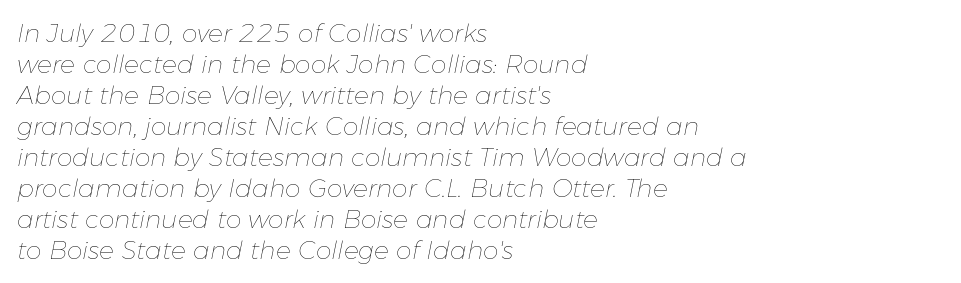
Q: Is the text bold? A: No.
Q: Is the text italic (slanted)? A: Yes, it leans right by about 11 degrees.
Q: Is the text underlined? A: No.
Q: How is the paragraph aligned? A: Left-aligned.
Q: Is the spacing between letters normal or unusually wide? A: Normal.
